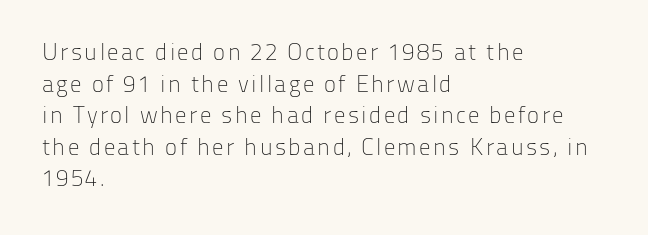
{"italic": "no", "bold": "no", "underline": "no", "align": "left", "line_spacing": "normal", "line_spacing_ratio": 1.37, "glyph_px": 23}
